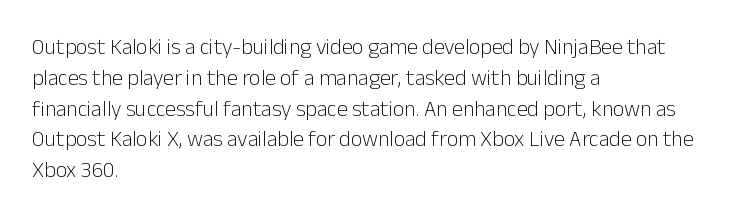
The image shows 22 px text type, upright; set left-aligned, normal line spacing (1.4x), normal letter spacing, not underlined.
